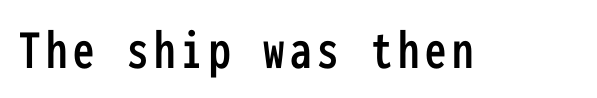
Glance below the letters and you will spot only blank space. The type family on display is of the sans-serif kind. These lines are rendered in a fixed-pitch font. In terms of posture, this sample is upright.
